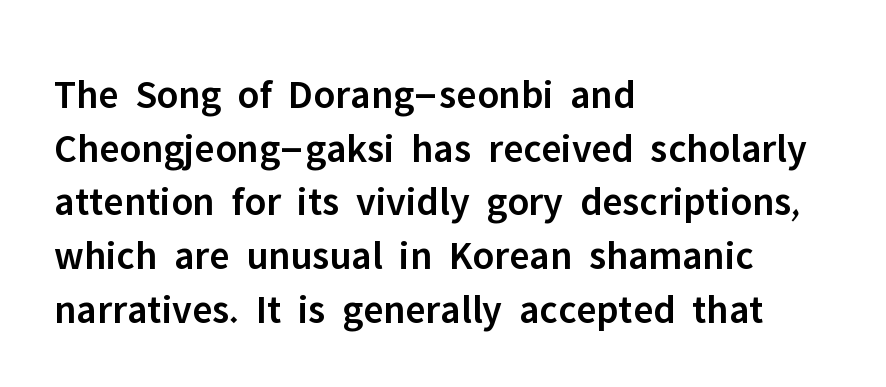
The lines in this sample share a left origin and differ only in where they stop. Spacing verdict: proportional, widths tailored to each character. On the weight axis this lands at semibold, roughly 600. The area under the type is left untouched. The type is set solid horizontally, with unmodified tracking. Ascenders rise straight up at ninety degrees.
